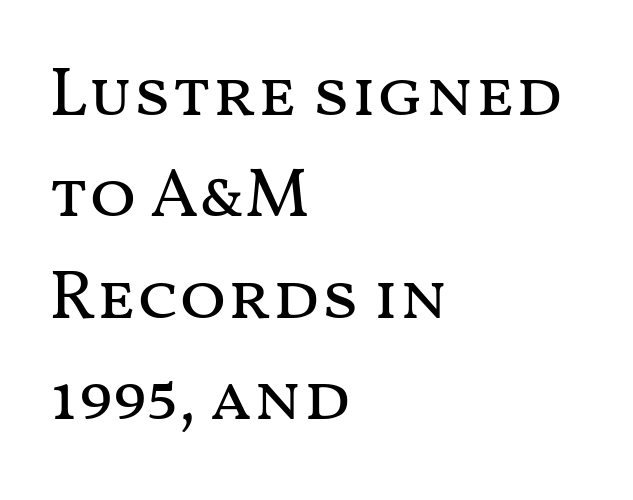
{"italic": "no", "bold": "no", "weight": "regular", "width": "wide", "stroke_contrast": "medium", "x_height": "medium", "monospaced": "no", "underline": "no", "align": "left", "line_spacing": "normal", "line_spacing_ratio": 1.47, "letter_spacing": "normal", "letter_spacing_em": 0.0, "glyph_px": 69}
